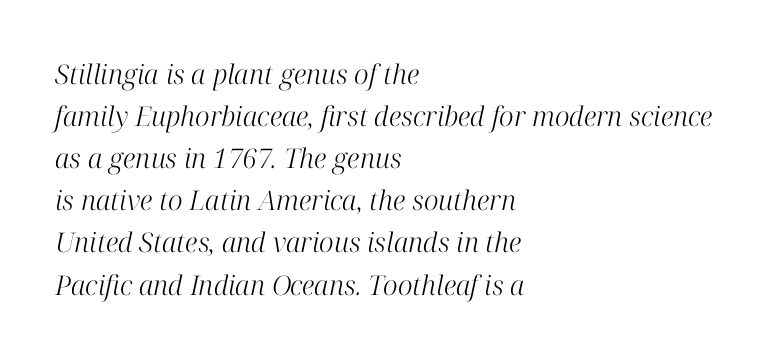
Characters are canted at an angle relative to the baseline's perpendicular. Caption: face not bold, strokes unweighted. Visually the block forms a straight wall on the left and a jagged coastline on the right. Each row of text sits above clean, open space. The gaps between neighbouring characters are ordinary and unremarkable. The designer left line spacing at the default.
